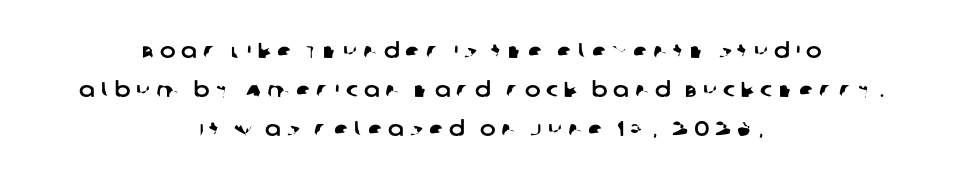
Q: Is the text underlined? A: No.
Q: How is the paragraph aligned? A: Centered.
Q: Is the spacing between letters normal or unusually wide? A: Unusually wide.
